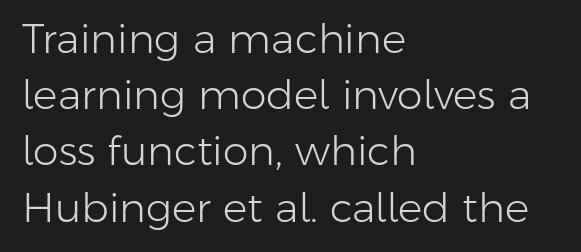
Q: Is the text bold? A: No.
Q: Is the text italic (slanted)? A: No, it is upright.
Q: Is the typeface a serif or a sans-serif typeface? A: Sans-serif.
Q: Is the text underlined? A: No.
Q: How is the paragraph aligned? A: Left-aligned.
Q: Is the spacing between letters normal or unusually wide? A: Normal.
Q: Is the spacing between lines tight, normal or loose? A: Normal.
Q: Width (condensed, normal, or wide)? A: Normal.
Q: Stroke contrast? A: Low.
Q: x-height? A: Medium.
Q: Monospaced? A: No.
